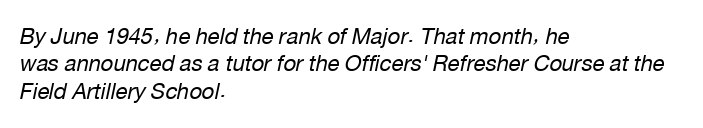
Q: Is the text bold? A: No.
Q: Is the text italic (slanted)? A: Yes, it leans right by about 12 degrees.
Q: Is the text underlined? A: No.
Q: How is the paragraph aligned? A: Left-aligned.
Q: Is the spacing between letters normal or unusually wide? A: Normal.
Q: Is the spacing between lines tight, normal or loose? A: Normal.
